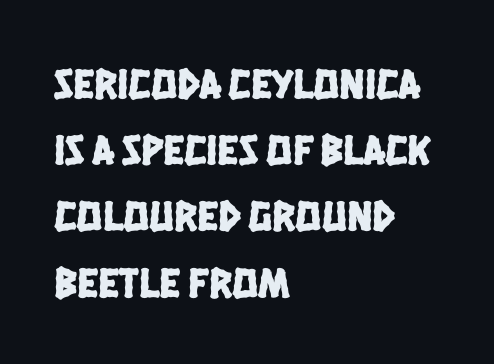
The image shows 43 px condensed sans-serif type; set left-aligned, normal line spacing (1.54x), normal letter spacing, not underlined; low stroke contrast and a large x-height.
